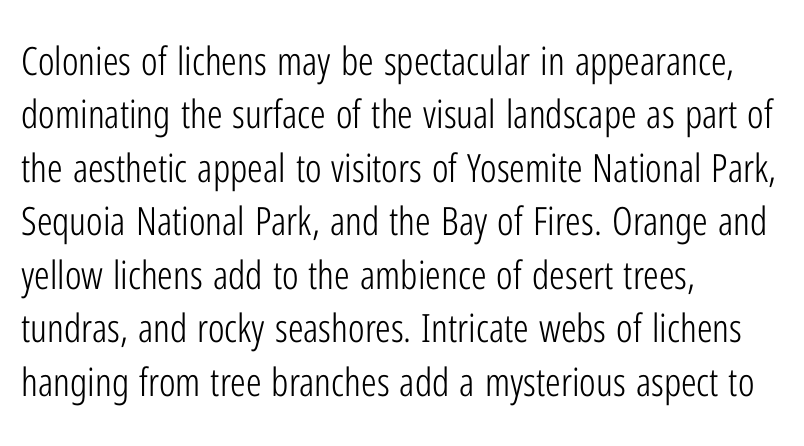
The image shows 39 px light, condensed sans-serif type, upright; set left-aligned, normal line spacing (1.37x), normal letter spacing, not underlined; low stroke contrast and a medium x-height.
